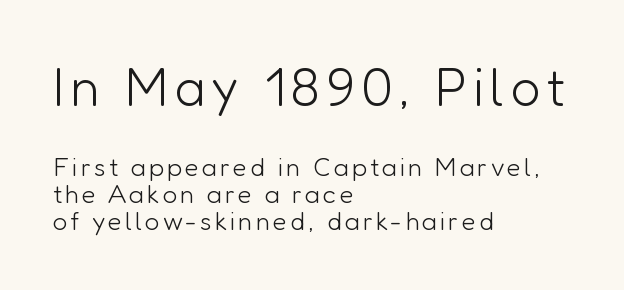
You get the large type first, then a drop to smaller type. Weight: regular or lighter. A roman cut, with each character standing at attention. Classification — sans serif. Closely set lines give the paragraph a compact silhouette.
